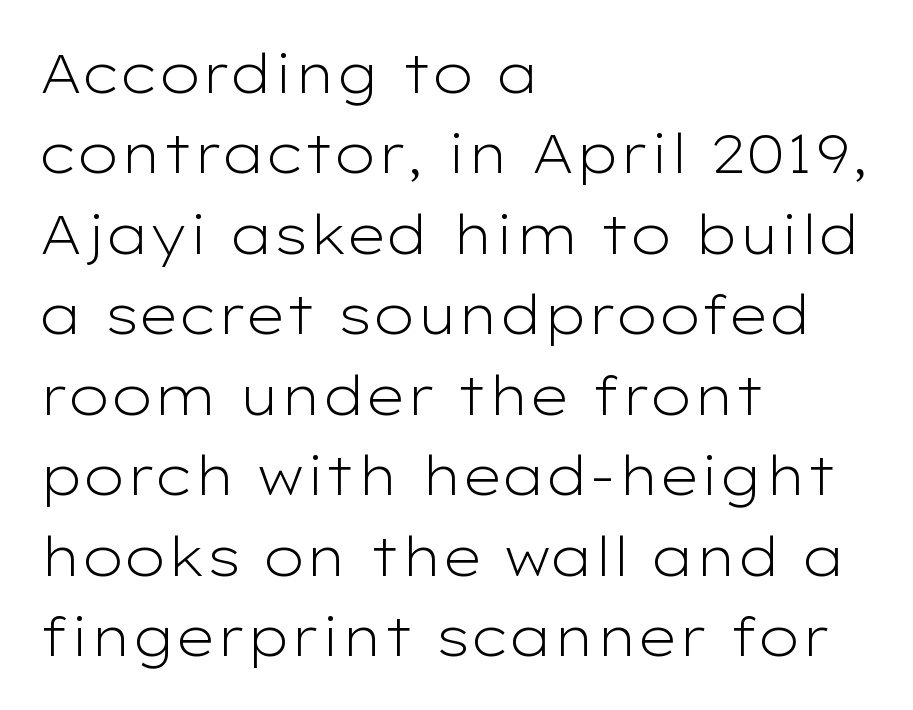
This sample has the flowing, uneven cadence of proportional lettering. There is no visible air inserted between adjacent glyphs. The words here are not underlined. Characters remain perfectly vertical along every line. No chunkiness to these letters — they're not bold. Interline gaps are of average width in this sample.
